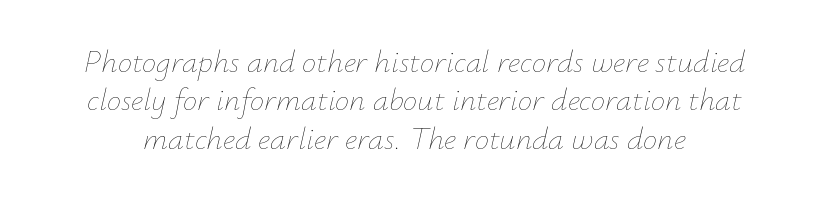
The letters advance in unequal steps, a hallmark of proportional type. Letters have the restrained weight of plain body copy at most. Tracking value appears to be zero — textbook default spacing. The passage shown leans; its letterforms are oblique. This rendering features lettering with no underline.
